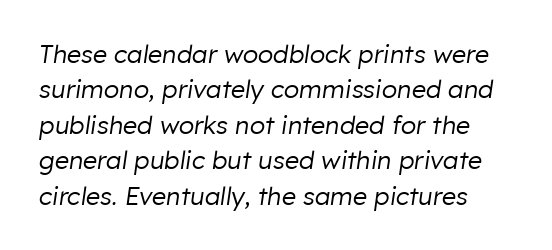
The line-height multiplier appears to be the usual default. What stands out about the letter spacing? Nothing — it is the standard amount. Does the lettering tilt? It does — this is italic. No chunkiness to these letters — they're not bold.
